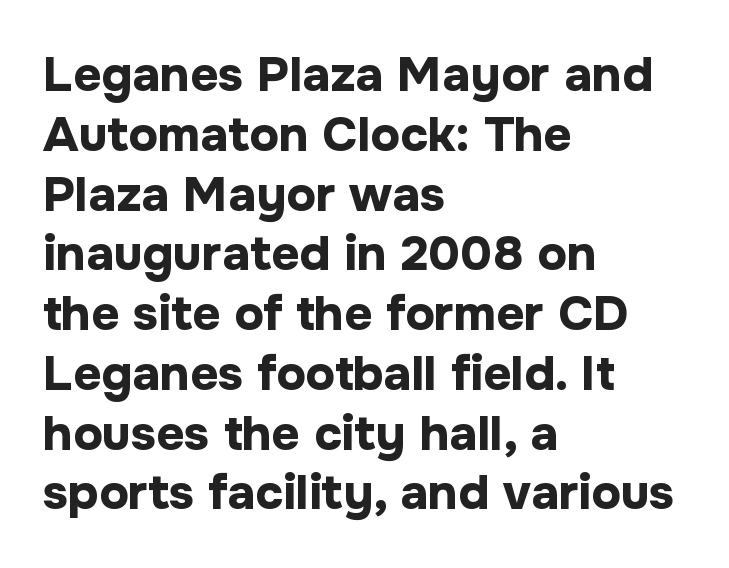
{"serif": "no", "italic": "no", "bold": "yes", "weight": "bold", "width": "normal", "stroke_contrast": "low", "x_height": "medium", "monospaced": "no", "underline": "no", "align": "left", "line_spacing_ratio": 1.22, "letter_spacing": "normal", "letter_spacing_em": 0.0, "glyph_px": 49}
